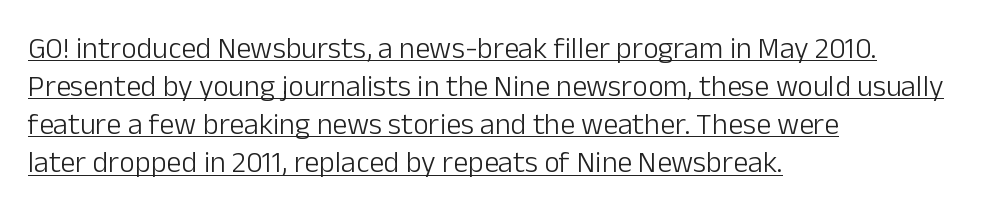
Q: Is the text bold? A: No.
Q: Is the text italic (slanted)? A: No, it is upright.
Q: Is the typeface a serif or a sans-serif typeface? A: Sans-serif.
Q: Is the text underlined? A: Yes.
Q: How is the paragraph aligned? A: Left-aligned.
Q: Is the spacing between letters normal or unusually wide? A: Normal.
Q: Is the spacing between lines tight, normal or loose? A: Normal.
Q: Width (condensed, normal, or wide)? A: Normal.
Q: Stroke contrast? A: Low.
Q: x-height? A: Medium.
Q: Monospaced? A: No.
